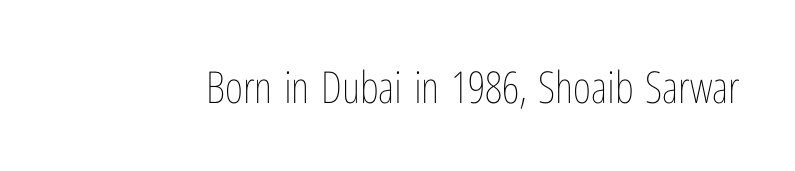
The lettering holds an erect, upright posture throughout. These lines are rendered in a variable-pitch font. The font sits on the lighter half of the weight spectrum, regular included. Honestly, there is no underline to notice here at all. Tracking value appears to be zero — textbook default spacing.
